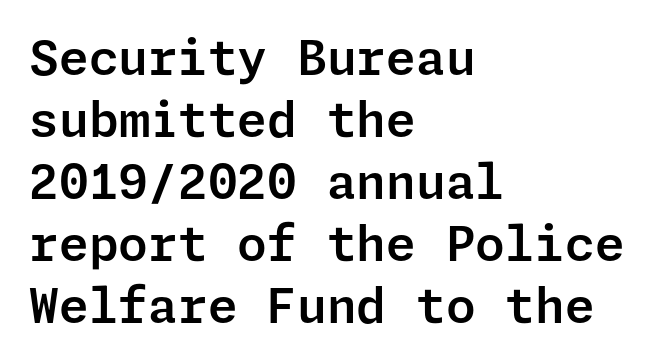
The image shows 48 px sans-serif type, upright; set left-aligned, normal line spacing (1.29x), normal letter spacing, not underlined; low stroke contrast and a medium x-height.
